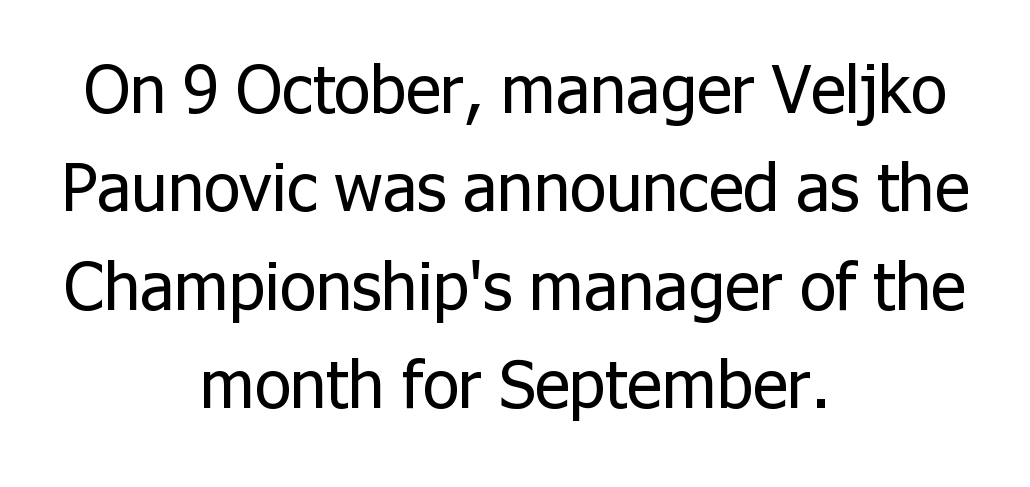
{"serif": "no", "italic": "no", "bold": "no", "weight": "regular", "width": "normal", "stroke_contrast": "low", "x_height": "medium", "monospaced": "no", "underline": "no", "align": "center", "line_spacing": "normal", "line_spacing_ratio": 1.47, "letter_spacing": "normal", "letter_spacing_em": 0.0, "glyph_px": 67}
